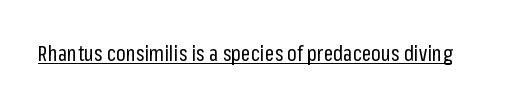
Q: Is the text bold? A: No.
Q: Is the text italic (slanted)? A: No, it is upright.
Q: Is the text underlined? A: Yes.
Q: Is the spacing between letters normal or unusually wide? A: Normal.
